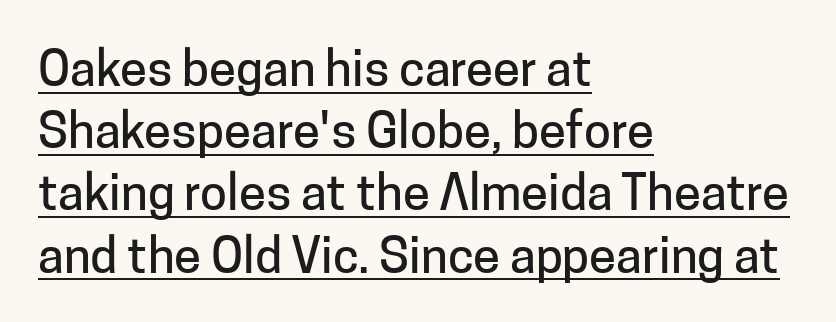
Q: Is the text italic (slanted)? A: No, it is upright.
Q: Is the typeface a serif or a sans-serif typeface? A: Sans-serif.
Q: Is the text underlined? A: Yes.
Q: How is the paragraph aligned? A: Left-aligned.
Q: Is the spacing between letters normal or unusually wide? A: Normal.
Q: Is the spacing between lines tight, normal or loose? A: Normal.
Q: Width (condensed, normal, or wide)? A: Normal.
Q: Stroke contrast? A: Low.
Q: x-height? A: Medium.
Q: Monospaced? A: No.
